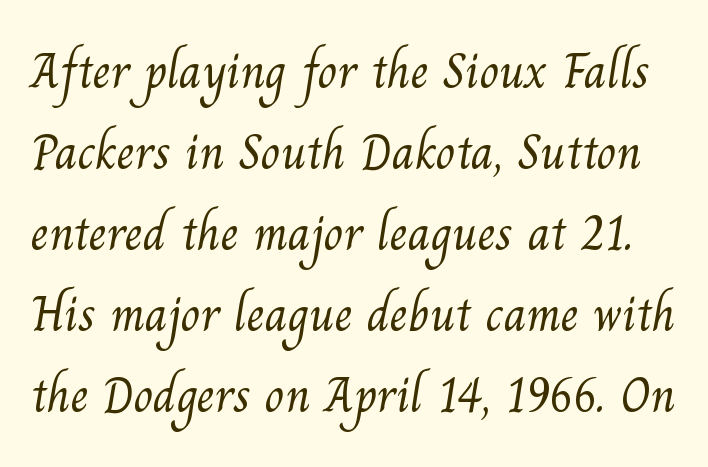
{"serif": "yes", "bold": "no", "weight": "light", "width": "normal", "stroke_contrast": "medium", "x_height": "small", "monospaced": "no", "underline": "no", "line_spacing": "normal", "line_spacing_ratio": 1.59, "letter_spacing": "normal", "letter_spacing_em": 0.0, "glyph_px": 51}
